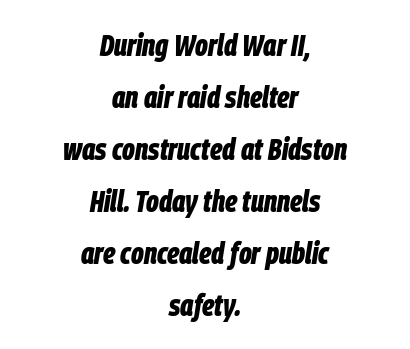
The image shows 31 px bold, condensed type, italic (leaning right); set centered, normal line spacing (1.68x), normal letter spacing, not underlined; low stroke contrast and a large x-height.
